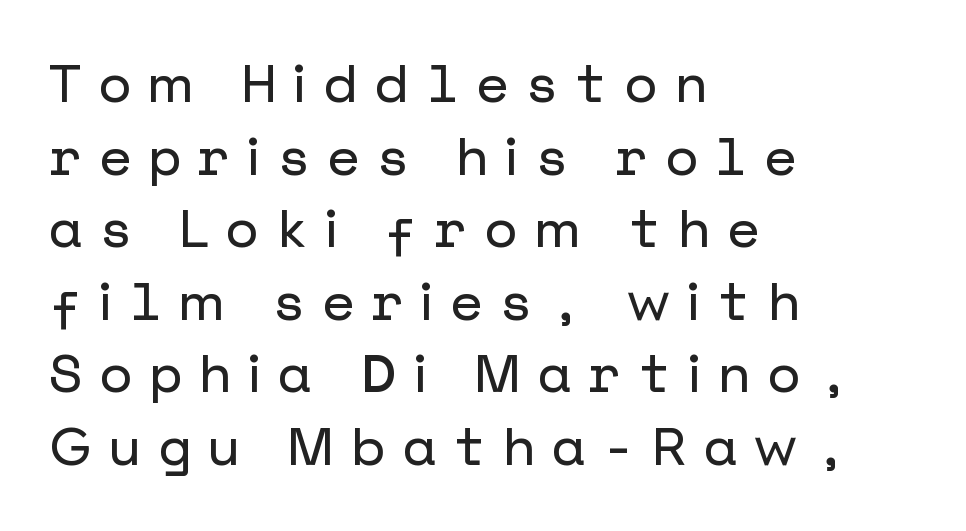
The image shows 53 px sans-serif type, upright; set left-aligned, normal line spacing (1.37x), unusually wide letter spacing (+0.32 em), not underlined; low stroke contrast and a medium x-height.
